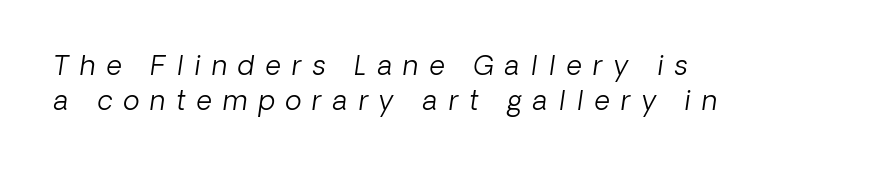
{"bold": "no", "underline": "no", "align": "left", "line_spacing": "normal", "line_spacing_ratio": 1.31, "letter_spacing": "wide", "letter_spacing_em": 0.41, "glyph_px": 27}
